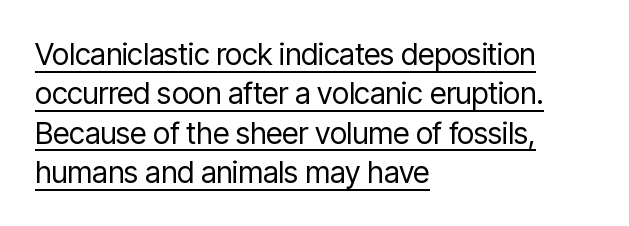
Nope, not italic — everything's standing straight. Layout note: lines flush left. Is there much room between lines? A standard amount, neither cramped nor airy. No feet cap the strokes, marking this as sans-serif type. Each letter keeps its own natural width here, so spacing adapts to shape. These glyphs show unthickened strokes, regular width or finer.
